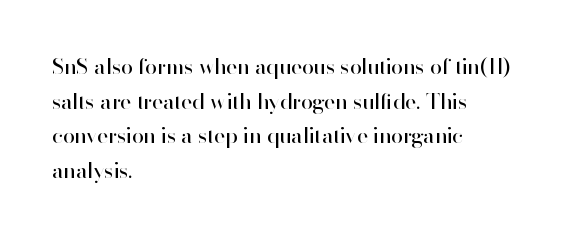
{"italic": "no", "bold": "no", "underline": "no", "align": "left", "line_spacing": "normal", "line_spacing_ratio": 1.57, "letter_spacing": "normal", "letter_spacing_em": 0.0, "glyph_px": 22}
